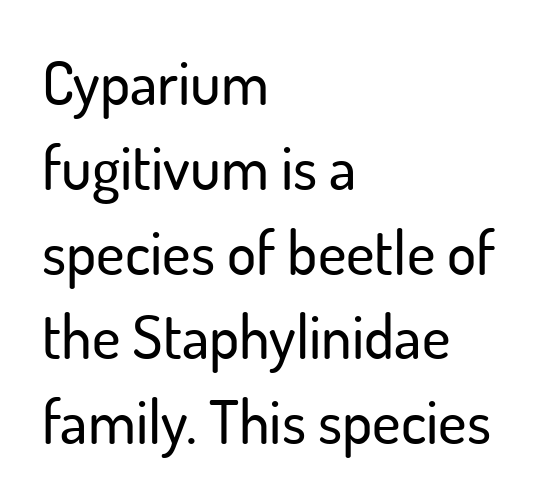
Is this a fixed-width face? No — the glyphs have proportional, varying widths. Which margin do the lines hug? The left one — the right edge is uneven. The line texture is even and compact thanks to regular tracking. The text was rendered using a sans face with plain stroke endings. The specimen omits any rule beneath the text block's lines.
